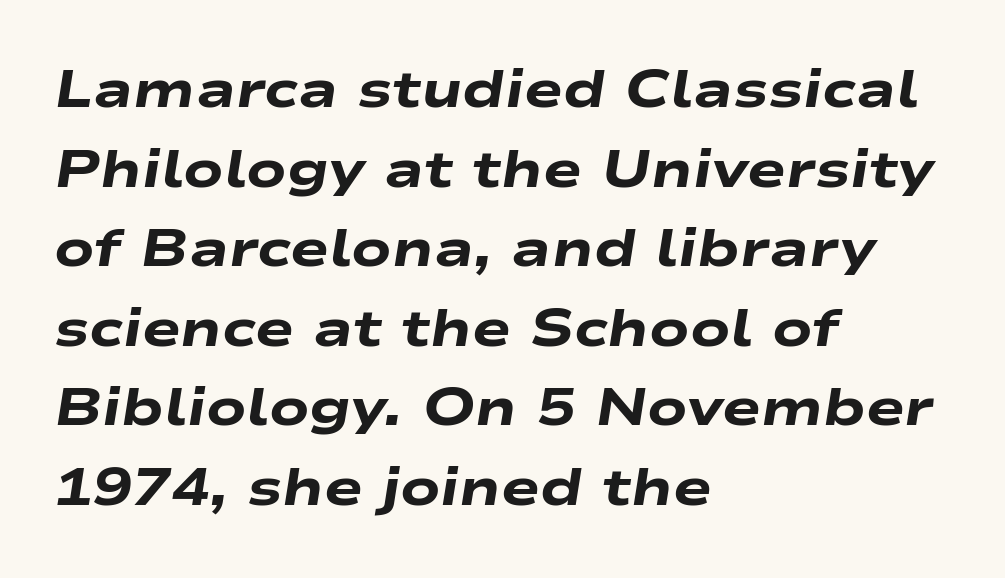
Does extra space separate the letters? No, they use regular spacing. Would a proofreader flag this as italicized? Yes. Looks like regular typesetting: each glyph gets only the width it needs. This rendering uses left alignment, leaving the right contour irregular. Regarding leading, the lines here are spaced in the standard way.
